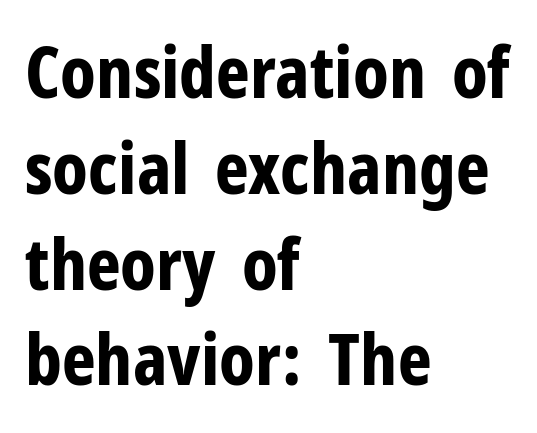
{"serif": "no", "italic": "no", "bold": "yes", "weight": "bold", "width": "condensed", "stroke_contrast": "low", "x_height": "medium", "monospaced": "no", "underline": "no", "align": "left", "line_spacing": "normal", "line_spacing_ratio": 1.33, "letter_spacing": "normal", "letter_spacing_em": 0.0, "glyph_px": 72}
